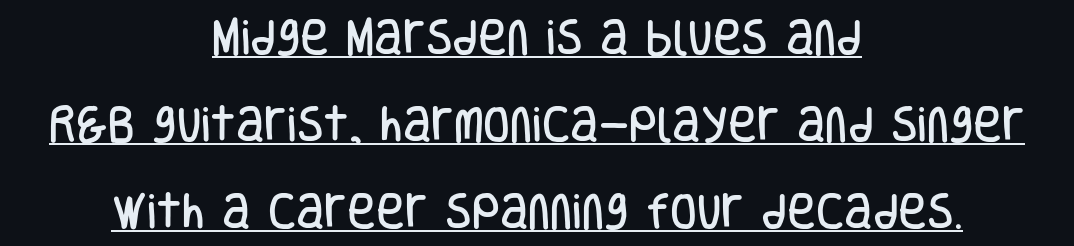
The vertical gap from one line to the next is large. Is the block centered? Yes — each line is placed symmetrically about the middle. Underlined type. Type style note: lacks serifs. Nothing unusual about the tracking: characters are spaced as the font intends. The lettering holds an erect, upright posture throughout.
